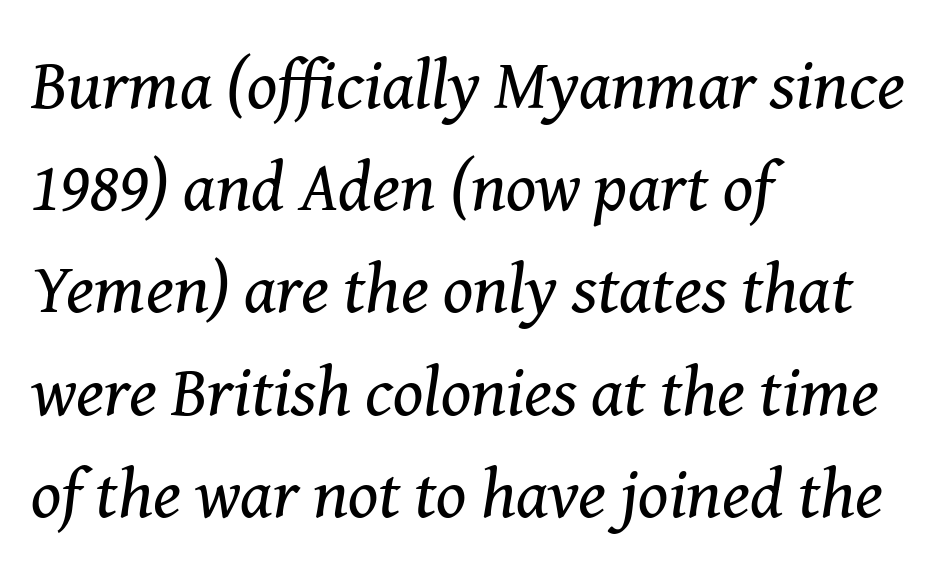
{"serif": "yes", "italic": "yes", "lean": "right", "slant_degrees": 8, "bold": "no", "weight": "regular", "width": "normal", "stroke_contrast": "medium", "x_height": "medium", "monospaced": "no", "underline": "no", "align": "left", "line_spacing": "normal", "line_spacing_ratio": 1.46, "letter_spacing": "normal", "letter_spacing_em": 0.0, "glyph_px": 70}
